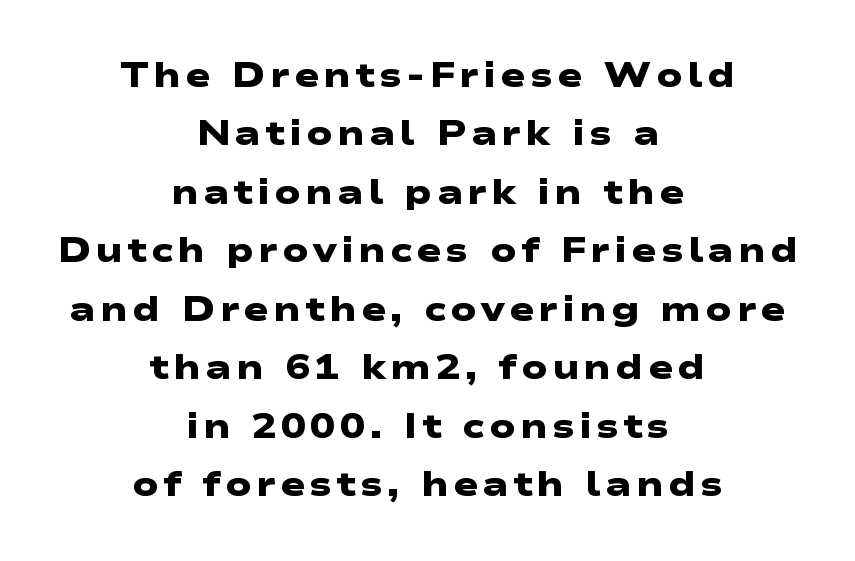
{"serif": "no", "bold": "yes", "weight": "heavy", "width": "wide", "stroke_contrast": "low", "x_height": "medium", "monospaced": "no", "underline": "no", "align": "center", "line_spacing_ratio": 1.72, "glyph_px": 34}
